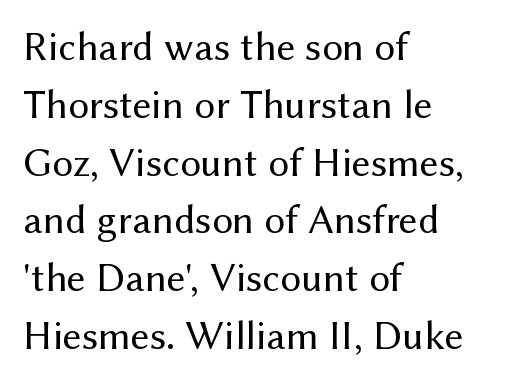
The image shows 41 px regular-weight sans-serif type, upright; set left-aligned, normal line spacing (1.41x), normal letter spacing, not underlined; medium stroke contrast and a medium x-height.
